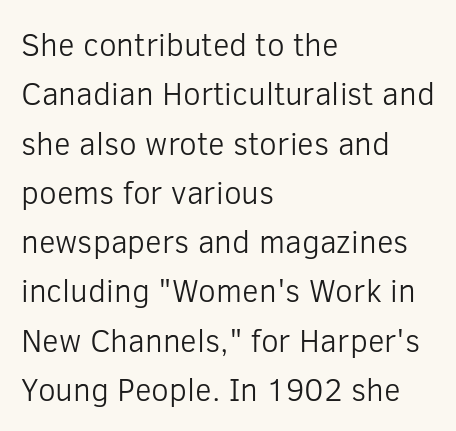
Q: Is the text bold? A: No.
Q: Is the text italic (slanted)? A: No, it is upright.
Q: Is the typeface a serif or a sans-serif typeface? A: Sans-serif.
Q: Is the text underlined? A: No.
Q: How is the paragraph aligned? A: Left-aligned.
Q: Is the spacing between letters normal or unusually wide? A: Normal.
Q: Is the spacing between lines tight, normal or loose? A: Normal.
Q: Width (condensed, normal, or wide)? A: Normal.
Q: Stroke contrast? A: Low.
Q: x-height? A: Medium.
Q: Monospaced? A: No.
